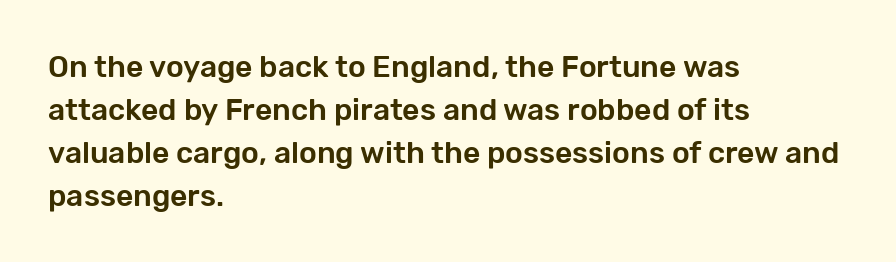
Look at the bottom of the vertical strokes: they stop flat, with no serifs. The leading is moderate, giving the passage an even texture. The baseline area is clear. The rendering uses natural spacing where letterforms have individual widths.
